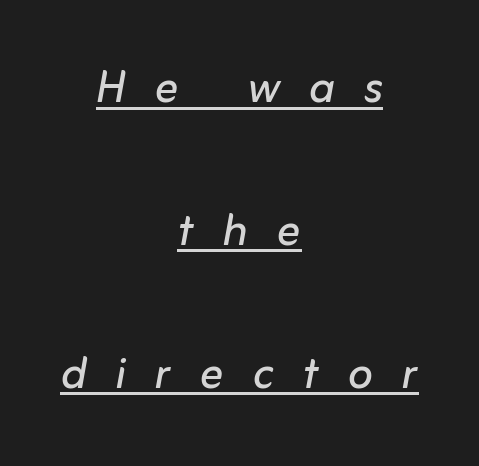
{"italic": "yes", "lean": "right", "slant_degrees": 10, "bold": "no", "weight": "regular", "width": "normal", "stroke_contrast": "low", "x_height": "medium", "monospaced": "no", "underline": "yes", "align": "center", "line_spacing": "loose", "line_spacing_ratio": 2.42, "letter_spacing": "wide", "letter_spacing_em": 0.49, "glyph_px": 59}
